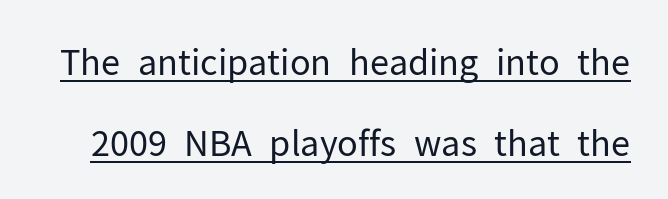
The image shows 35 px regular-weight sans-serif type, upright; set loose line spacing (2.31x), normal letter spacing, underlined; low stroke contrast and a medium x-height.
